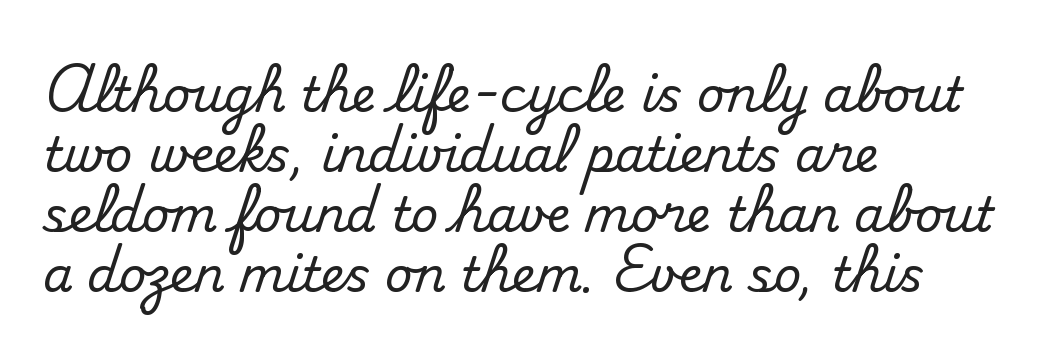
{"serif": "yes", "width": "normal", "stroke_contrast": "medium", "x_height": "small", "monospaced": "no", "underline": "no", "align": "left", "line_spacing": "normal", "line_spacing_ratio": 1.25, "letter_spacing": "normal", "letter_spacing_em": 0.0, "glyph_px": 48}
